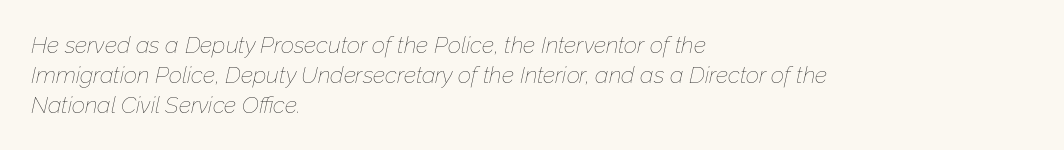
The image shows 23 px text type, italic (leaning right); set left-aligned, normal line spacing (1.3x), normal letter spacing, not underlined.
